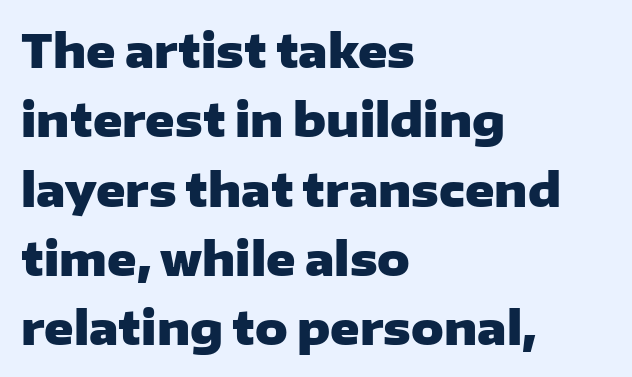
Notice how the stems are strictly vertical — no italics here. How would I describe the line gaps? Plain and ordinary. Only glyphs here, with clear space below each row. These lines stack with their left ends in a neat column. Are there feet on the stems? There aren't — it's a sans. I'd describe the lettering as bold — thick and assertive.
